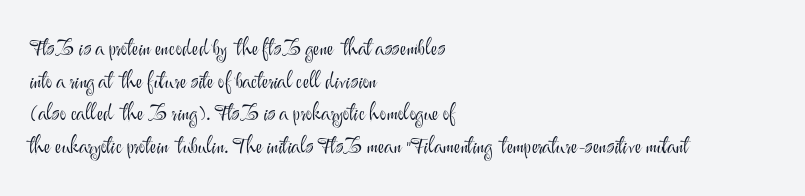
{"bold": "no", "underline": "no", "align": "left", "line_spacing": "normal", "line_spacing_ratio": 1.48, "letter_spacing": "normal", "letter_spacing_em": 0.0, "glyph_px": 22}
